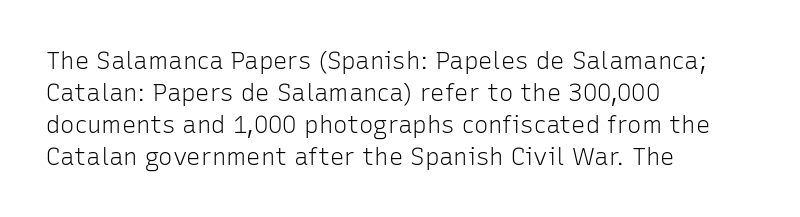
{"italic": "no", "bold": "no", "underline": "no", "align": "left", "line_spacing": "normal", "line_spacing_ratio": 1.33, "letter_spacing": "normal", "letter_spacing_em": 0.0, "glyph_px": 24}
